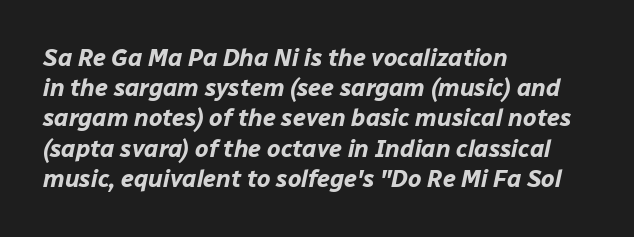
Q: Is the text bold? A: Yes.
Q: Is the text italic (slanted)? A: Yes, it leans right by about 12 degrees.
Q: Is the text underlined? A: No.
Q: How is the paragraph aligned? A: Left-aligned.
Q: Is the spacing between letters normal or unusually wide? A: Normal.
Q: Is the spacing between lines tight, normal or loose? A: Normal.
